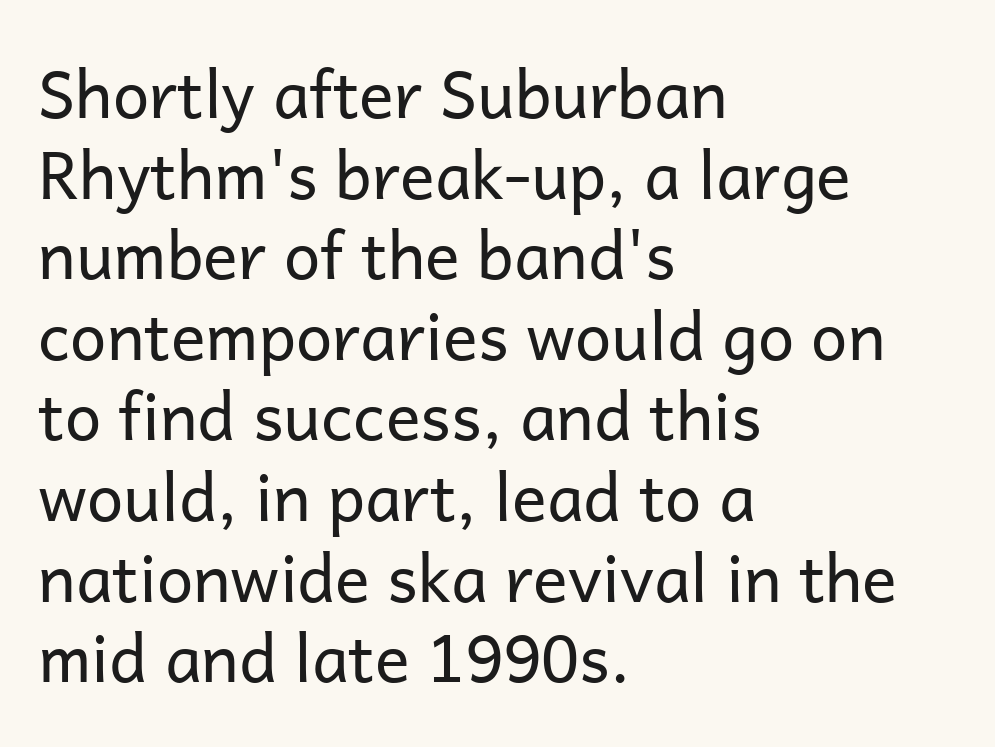
Q: Is the text bold? A: No.
Q: Is the text italic (slanted)? A: No, it is upright.
Q: Is the typeface a serif or a sans-serif typeface? A: Sans-serif.
Q: Is the text underlined? A: No.
Q: How is the paragraph aligned? A: Left-aligned.
Q: Is the spacing between letters normal or unusually wide? A: Normal.
Q: Width (condensed, normal, or wide)? A: Normal.
Q: Stroke contrast? A: Low.
Q: x-height? A: Medium.
Q: Monospaced? A: No.
